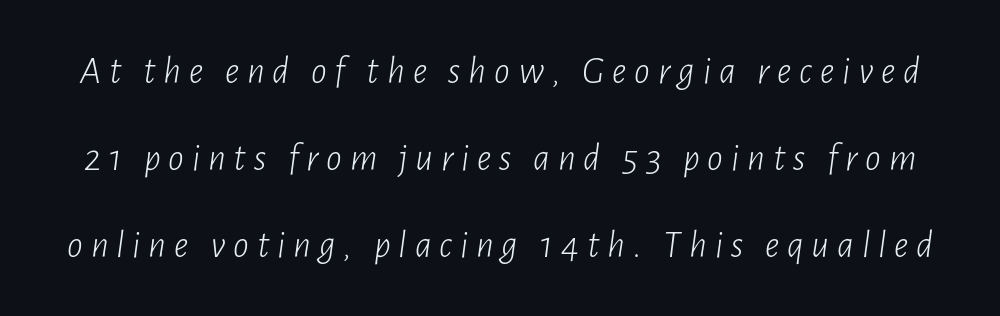
Each row of text sits above clean, open space. Note the varied advance widths — an 'i' is clearly narrower than an 'm'. Notice the wide empty band between every row — that's loose leading. Is the stroke heavy? The answer is a plain regular-or-lighter.
